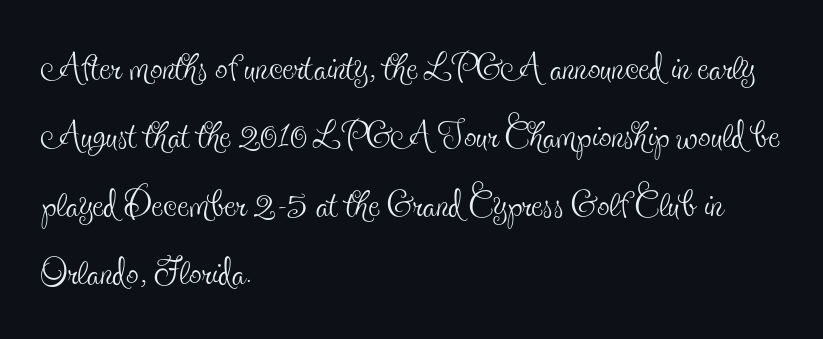
What stands out about the letter spacing? Nothing — it is the standard amount. No chunkiness to these letters — they're not bold. A normal amount of white space separates one row of letters from the next. The letters advance in unequal steps, a hallmark of proportional type.
